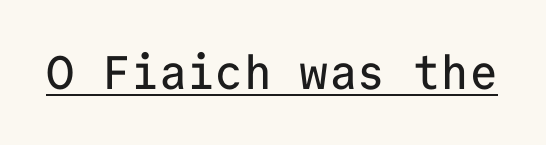
The image shows 47 px sans-serif type, upright, monospaced; set normal letter spacing, underlined; low stroke contrast and a medium x-height.
